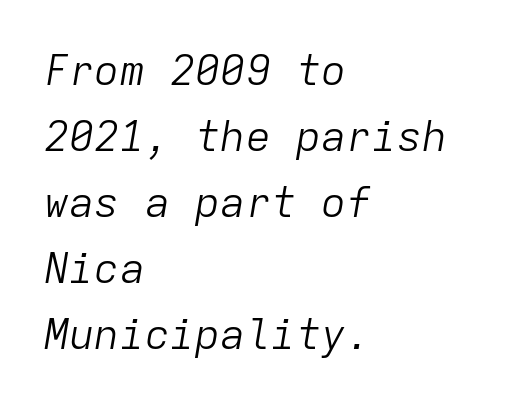
The lettering tilts uniformly, giving the passage an italic look. Spacing verdict: monospaced, one width for all characters. The face looks like a standard text weight, possibly lighter. Casual observation: everything's shoved over to the left.
